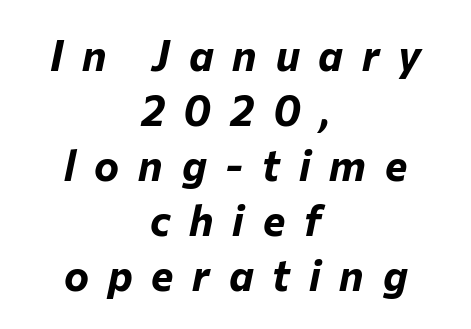
The image shows 42 px bold type, italic (leaning right); set centered, normal line spacing (1.31x), unusually wide letter spacing (+0.45 em), not underlined; low stroke contrast and a medium x-height.
